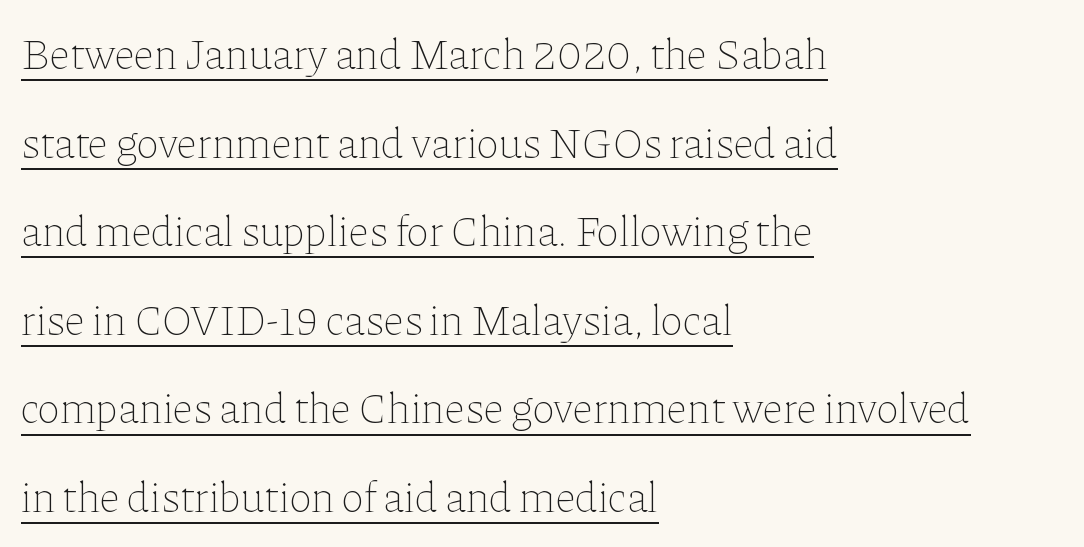
The image shows 43 px thin type, upright; set left-aligned, loose line spacing (2.06x), normal letter spacing, underlined; low stroke contrast and a medium x-height.
